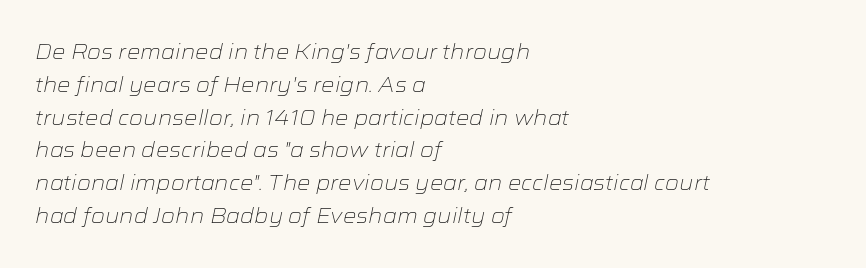
Q: Is the text bold? A: No.
Q: Is the text italic (slanted)? A: Yes, it leans right by about 12 degrees.
Q: Is the text underlined? A: No.
Q: How is the paragraph aligned? A: Left-aligned.
Q: Is the spacing between letters normal or unusually wide? A: Normal.
Q: Is the spacing between lines tight, normal or loose? A: Normal.
